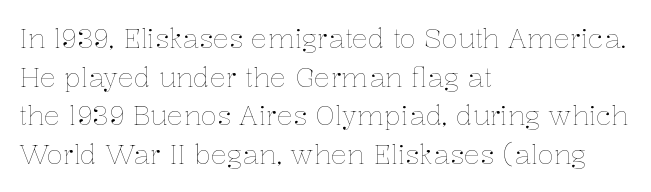
The image shows 27 px text type, upright; set left-aligned, normal line spacing (1.43x), normal letter spacing, not underlined.
